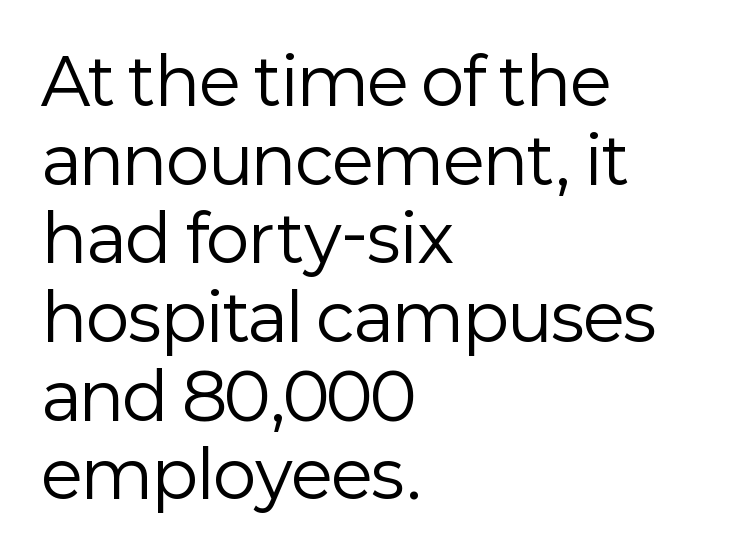
Q: Is the text bold? A: No.
Q: Is the text italic (slanted)? A: No, it is upright.
Q: Is the typeface a serif or a sans-serif typeface? A: Sans-serif.
Q: Is the text underlined? A: No.
Q: How is the paragraph aligned? A: Left-aligned.
Q: Is the spacing between letters normal or unusually wide? A: Normal.
Q: Width (condensed, normal, or wide)? A: Normal.
Q: Stroke contrast? A: Low.
Q: x-height? A: Medium.
Q: Monospaced? A: No.
